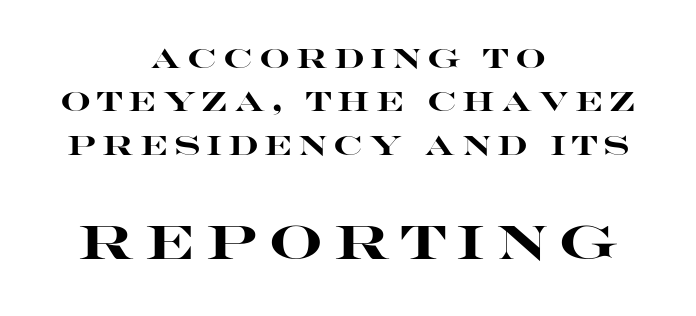
{"italic": "no", "bold": "yes", "weight": "heavy", "width": "wide", "stroke_contrast": "high", "x_height": "large", "monospaced": "no", "underline": "no", "align": "center", "line_spacing": "normal", "line_spacing_ratio": 1.61, "letter_spacing": "wide", "letter_spacing_em": 0.22, "larger_block": "second", "size_ratio": 1.78, "glyph_px": 48}
